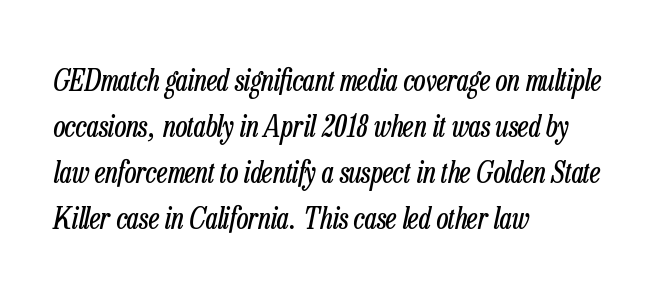
Q: Is the text bold? A: No.
Q: Is the text italic (slanted)? A: Yes, it leans right by about 13 degrees.
Q: Is the text underlined? A: No.
Q: How is the paragraph aligned? A: Left-aligned.
Q: Is the spacing between letters normal or unusually wide? A: Normal.
Q: Is the spacing between lines tight, normal or loose? A: Normal.
Q: Width (condensed, normal, or wide)? A: Condensed.
Q: Stroke contrast? A: Low.
Q: x-height? A: Medium.
Q: Monospaced? A: No.
